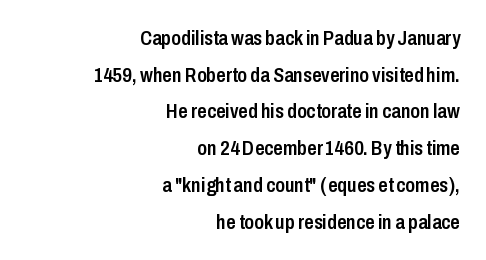
{"italic": "no", "bold": "semi", "underline": "no", "align": "right", "line_spacing_ratio": 1.75, "letter_spacing": "normal", "letter_spacing_em": 0.0, "glyph_px": 21}
